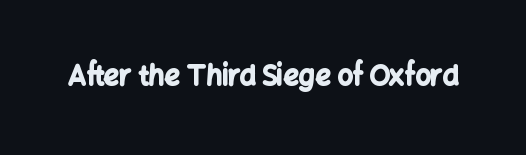
What stands out about the letter spacing? Nothing — it is the standard amount. No italicization has been applied; the sample stays upright. The gap between lines stays unmarked. Thick stems and heavy bowls — unmistakably bold.
